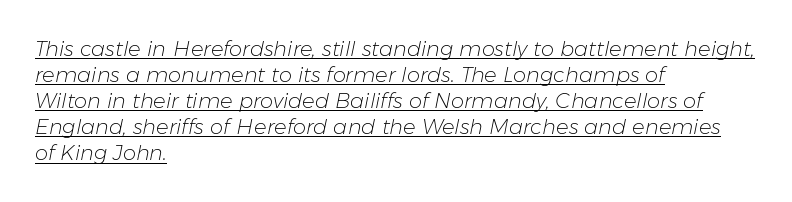
{"italic": "yes", "lean": "right", "slant_degrees": 11, "bold": "no", "underline": "yes", "align": "left", "line_spacing_ratio": 1.24, "letter_spacing": "normal", "letter_spacing_em": 0.0, "glyph_px": 21}
